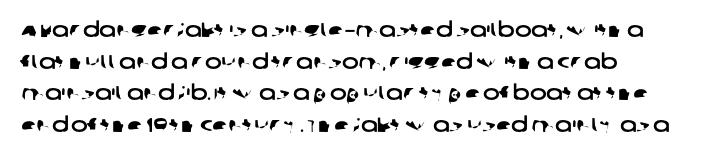
Q: Is the text underlined? A: No.
Q: Is the spacing between letters normal or unusually wide? A: Normal.
Q: Is the spacing between lines tight, normal or loose? A: Normal.
